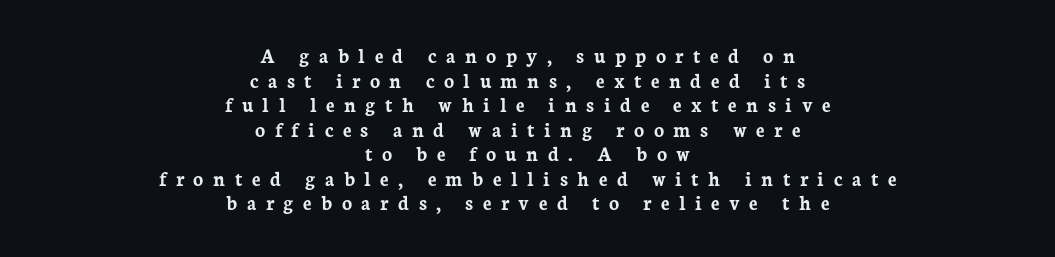
The specimen reads as upright at a glance. Only glyphs here, with clear space below each row. What stands out about the letter spacing? Its width — letters are far apart. I'd describe the lettering as bold — thick and assertive.
